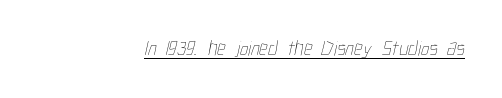
The image shows 21 px text type; set normal letter spacing, underlined.
